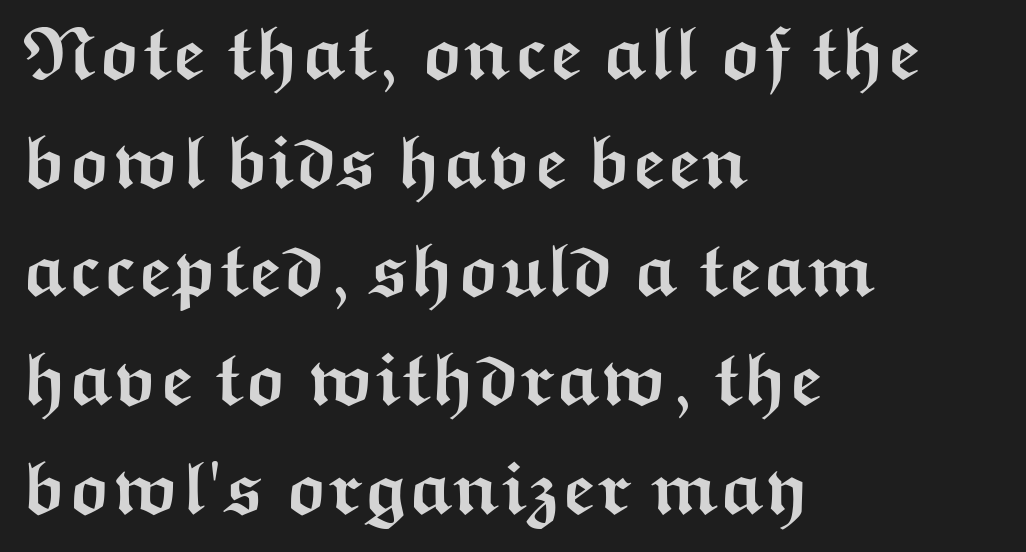
Does the leading feel generous? No, just average. These lines are composed in type without serifs. Here the designer chose a conventional face with non-uniform glyph widths. The passage shown is emphatically bold. The strip under each line holds only bare page. Line starts are locked; line ends wander.
